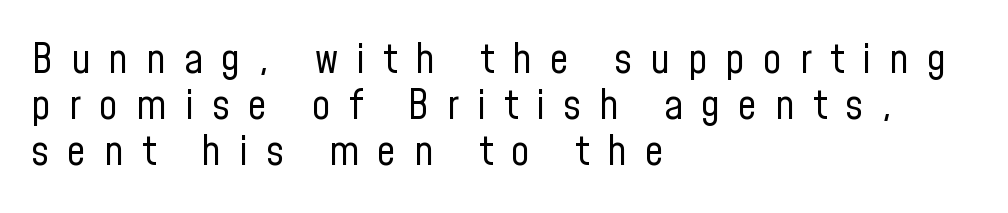
{"serif": "no", "italic": "no", "bold": "no", "weight": "regular", "width": "condensed", "stroke_contrast": "low", "x_height": "medium", "monospaced": "no", "underline": "no", "align": "left", "line_spacing": "tight", "line_spacing_ratio": 1.09, "letter_spacing": "wide", "letter_spacing_em": 0.43, "glyph_px": 42}
